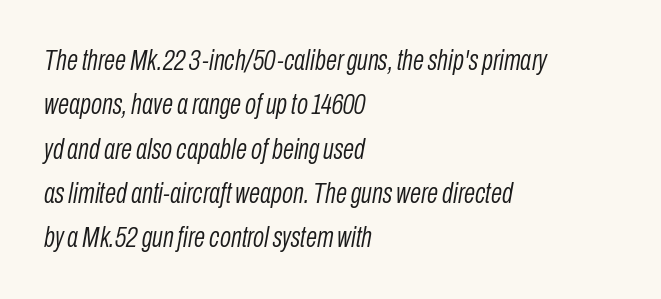
{"italic": "yes", "lean": "right", "slant_degrees": 10, "bold": "no", "weight": "light", "width": "condensed", "stroke_contrast": "low", "x_height": "medium", "monospaced": "no", "underline": "no", "align": "left", "line_spacing": "normal", "line_spacing_ratio": 1.53, "letter_spacing": "normal", "letter_spacing_em": 0.0, "glyph_px": 29}
